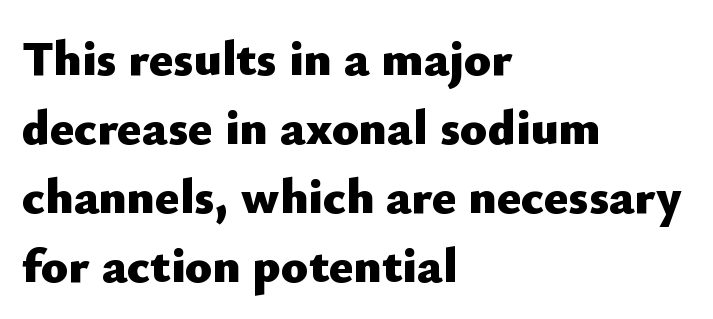
{"serif": "no", "italic": "no", "bold": "yes", "weight": "heavy", "width": "normal", "stroke_contrast": "low", "x_height": "small", "monospaced": "no", "underline": "no", "align": "left", "line_spacing": "normal", "line_spacing_ratio": 1.38, "letter_spacing": "normal", "letter_spacing_em": 0.0, "glyph_px": 50}
